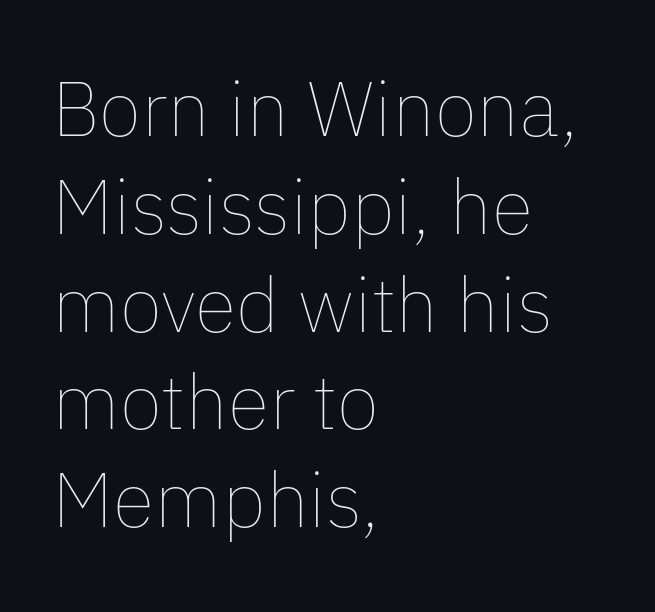
Beneath every word, the page is bare. In terms of letterspacing, this is plain default setting. Leading: standard. No extra ink here — the face is not bold.
